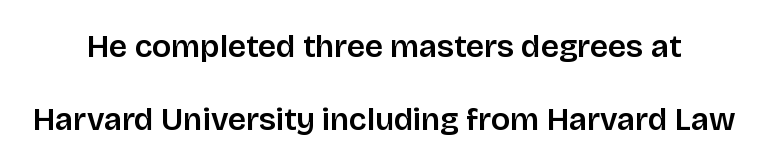
Q: Is the text italic (slanted)? A: No, it is upright.
Q: Is the typeface a serif or a sans-serif typeface? A: Sans-serif.
Q: Is the text underlined? A: No.
Q: Is the spacing between letters normal or unusually wide? A: Normal.
Q: Is the spacing between lines tight, normal or loose? A: Loose.
Q: Width (condensed, normal, or wide)? A: Normal.
Q: Stroke contrast? A: Low.
Q: x-height? A: Large.
Q: Monospaced? A: No.
